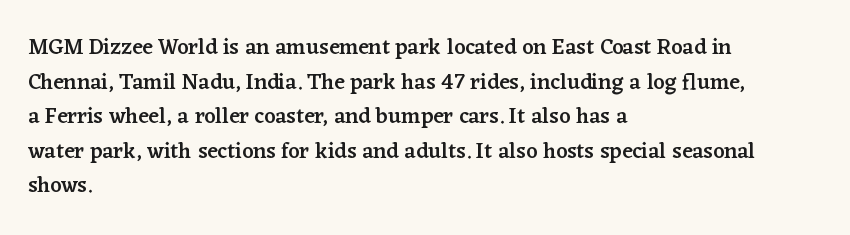
The image shows 22 px text type, upright; set left-aligned, normal line spacing (1.57x), normal letter spacing, not underlined.
